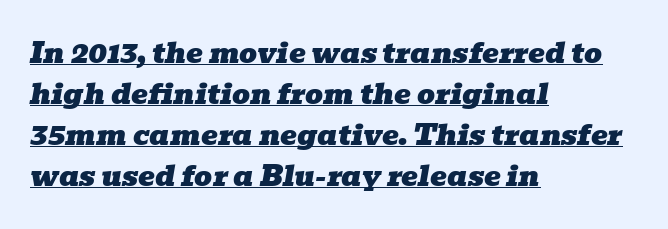
The image shows 28 px wide serif type, italic (leaning right); set left-aligned, normal line spacing (1.46x), normal letter spacing, underlined; low stroke contrast and a medium x-height.
